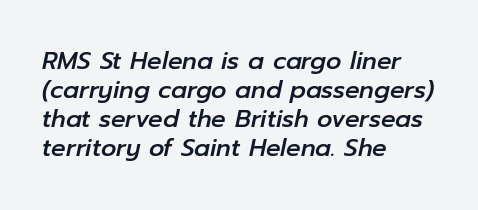
{"italic": "yes", "lean": "right", "slant_degrees": 12, "underline": "no", "align": "left", "line_spacing_ratio": 1.21, "letter_spacing": "normal", "letter_spacing_em": 0.0, "glyph_px": 24}
